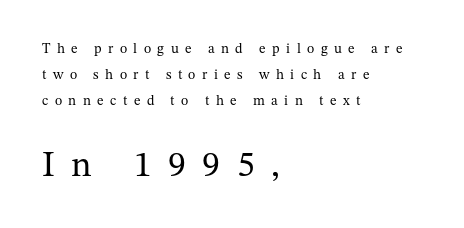
A bare baseline throughout the passage. In CSS terms this would be text-align: left. The letters advance in unequal steps, a hallmark of proportional type. The font family rendered here belongs to the serif group. This is roman type, the default non-slanted kind. Caption: upper text group reduced, lower text group enlarged.
